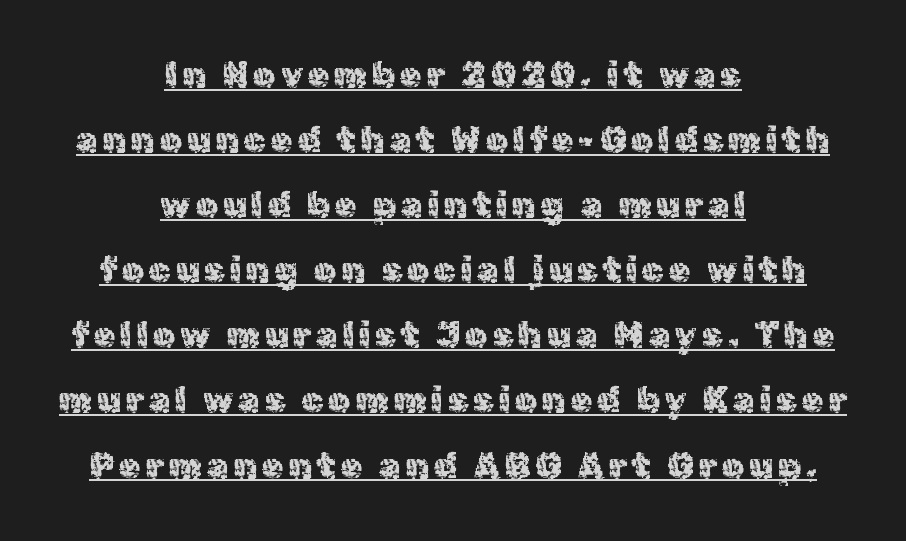
Q: Is the text italic (slanted)? A: No, it is upright.
Q: Is the typeface a serif or a sans-serif typeface? A: Sans-serif.
Q: Is the text underlined? A: Yes.
Q: How is the paragraph aligned? A: Centered.
Q: Width (condensed, normal, or wide)? A: Normal.
Q: x-height? A: Medium.
Q: Monospaced? A: No.
